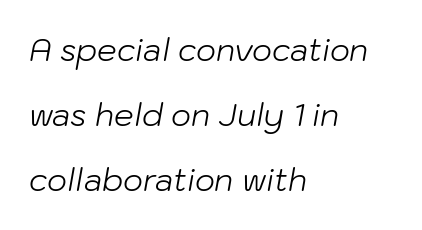
Q: Is the text bold? A: No.
Q: Is the text italic (slanted)? A: Yes, it leans right by about 10 degrees.
Q: Is the text underlined? A: No.
Q: How is the paragraph aligned? A: Left-aligned.
Q: Is the spacing between letters normal or unusually wide? A: Normal.
Q: Is the spacing between lines tight, normal or loose? A: Loose.
Q: Width (condensed, normal, or wide)? A: Normal.
Q: Stroke contrast? A: Low.
Q: x-height? A: Medium.
Q: Monospaced? A: No.
